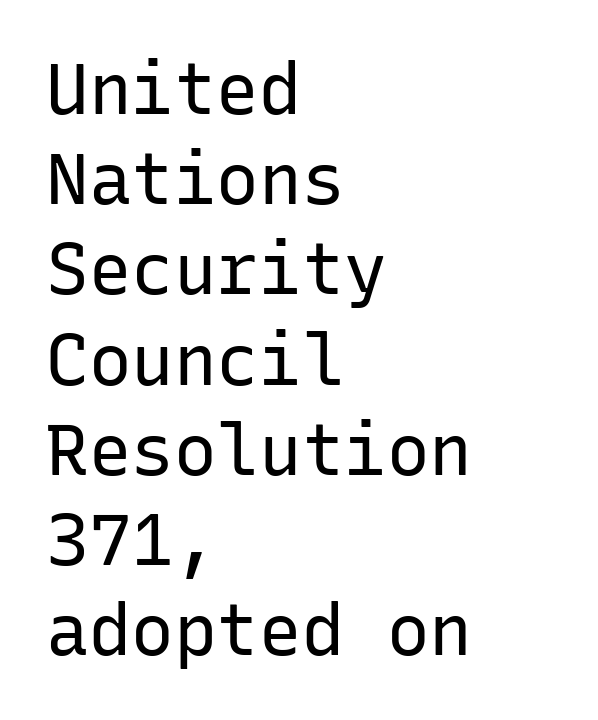
The weight tops out at a normal text grade. A bare baseline throughout the passage. This block has exactly the height ordinary leading produces. All the whitespace from short lines collects on the right.
